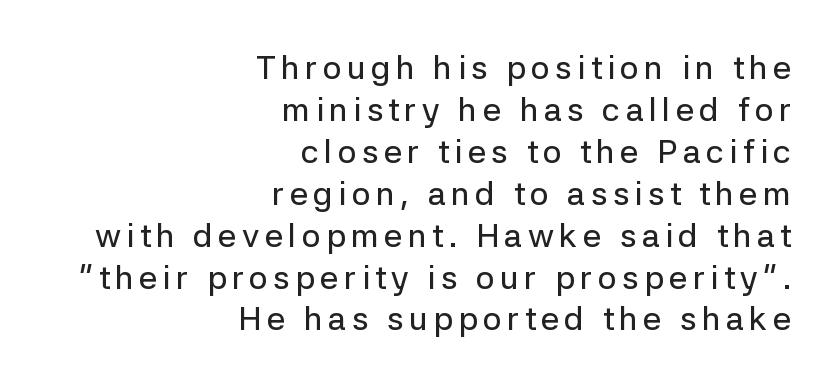
Q: Is the text italic (slanted)? A: No, it is upright.
Q: Is the typeface a serif or a sans-serif typeface? A: Sans-serif.
Q: Is the text underlined? A: No.
Q: How is the paragraph aligned? A: Right-aligned.
Q: Is the spacing between lines tight, normal or loose? A: Normal.
Q: Width (condensed, normal, or wide)? A: Normal.
Q: Stroke contrast? A: Low.
Q: x-height? A: Medium.
Q: Monospaced? A: No.
